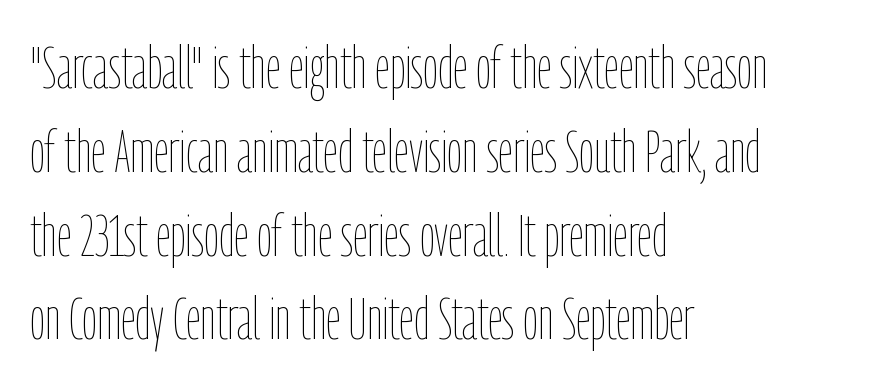
The image shows 59 px thin, condensed type, upright; set left-aligned, normal line spacing (1.42x), normal letter spacing, not underlined; low stroke contrast and a medium x-height.
